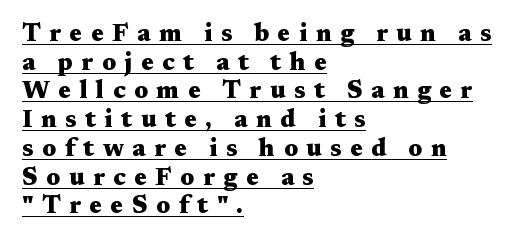
{"italic": "no", "bold": "yes", "underline": "yes", "align": "left", "line_spacing": "tight", "line_spacing_ratio": 1.15, "letter_spacing": "wide", "letter_spacing_em": 0.34, "glyph_px": 25}
